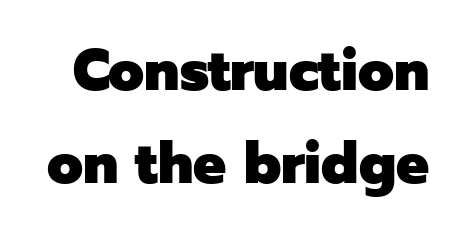
{"serif": "no", "italic": "no", "bold": "yes", "weight": "heavy", "width": "normal", "stroke_contrast": "low", "x_height": "medium", "monospaced": "no", "underline": "no", "line_spacing": "normal", "line_spacing_ratio": 1.61, "letter_spacing": "normal", "letter_spacing_em": 0.0, "glyph_px": 58}
